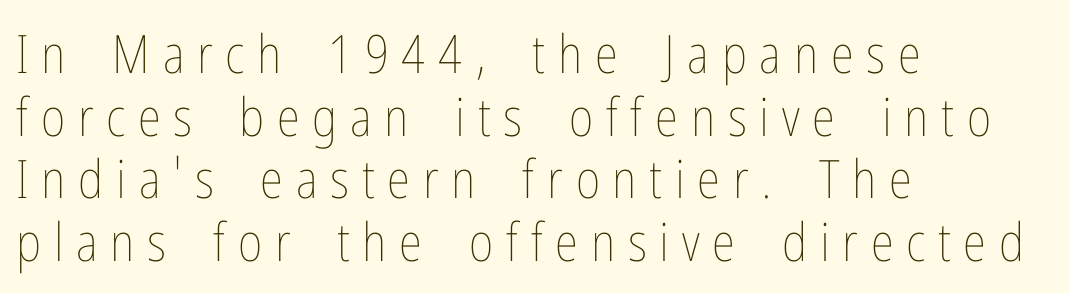
The image shows 53 px thin, condensed type, upright; set left-aligned, line spacing 1.18x, unusually wide letter spacing (+0.24 em), not underlined; low stroke contrast and a medium x-height.
